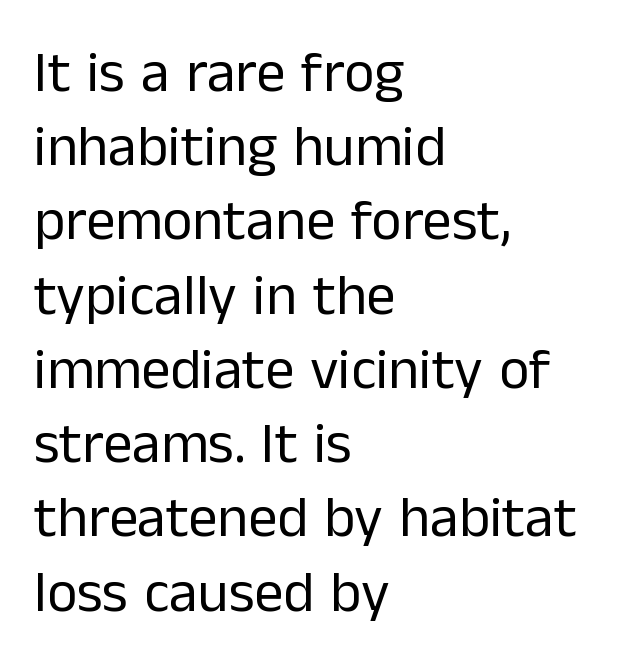
The image shows 58 px regular-weight sans-serif type, upright; set left-aligned, normal line spacing (1.28x), normal letter spacing, not underlined; low stroke contrast and a medium x-height.
